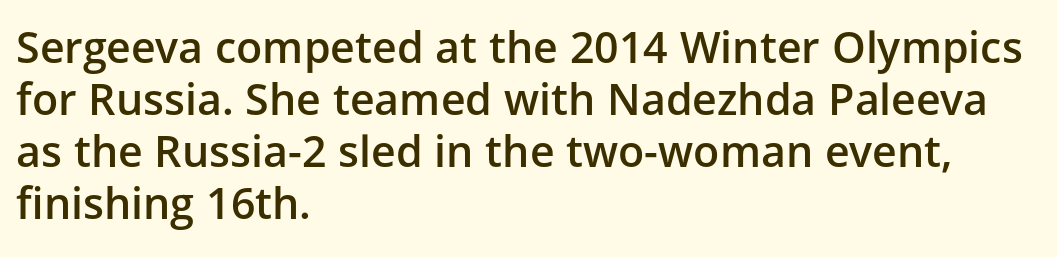
The image shows 43 px semibold sans-serif type, upright; set left-aligned, line spacing 1.21x, normal letter spacing, not underlined; low stroke contrast and a medium x-height.
